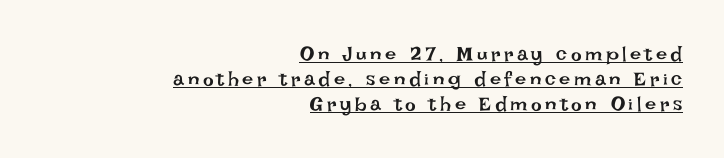
Q: Is the text bold? A: No.
Q: Is the text italic (slanted)? A: No, it is upright.
Q: Is the text underlined? A: Yes.
Q: How is the paragraph aligned? A: Right-aligned.
